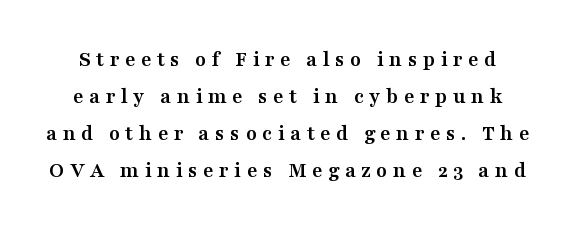
Q: Is the text bold? A: Yes.
Q: Is the text italic (slanted)? A: No, it is upright.
Q: Is the text underlined? A: No.
Q: Is the spacing between letters normal or unusually wide? A: Unusually wide.
Q: Is the spacing between lines tight, normal or loose? A: Normal.
